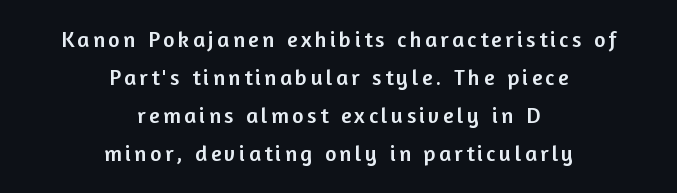
Q: Is the text italic (slanted)? A: No, it is upright.
Q: Is the text underlined? A: No.
Q: How is the paragraph aligned? A: Centered.
